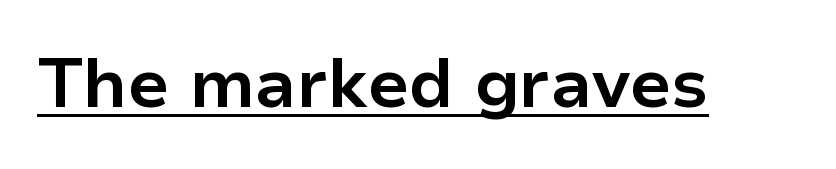
Weight: bold. Every word sits above its own underline. Italic: no, the glyphs are upright roman. The letters advance in unequal steps, a hallmark of proportional type. Is this a sans? Yes — the strokes have no serifs. The line texture is even and compact thanks to regular tracking.
